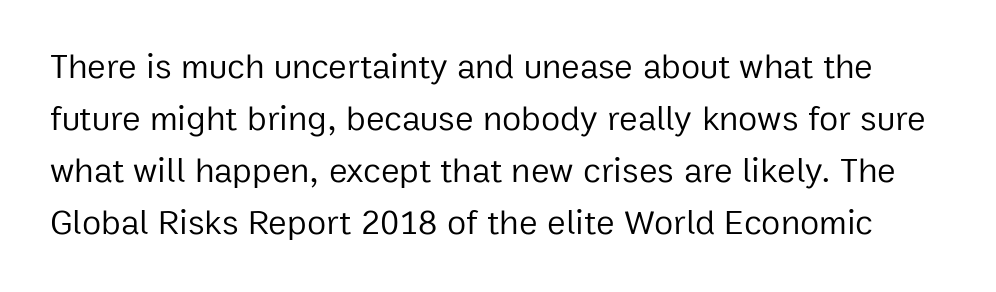
Q: Is the text bold? A: No.
Q: Is the text italic (slanted)? A: No, it is upright.
Q: Is the typeface a serif or a sans-serif typeface? A: Sans-serif.
Q: Is the text underlined? A: No.
Q: Is the spacing between letters normal or unusually wide? A: Normal.
Q: Is the spacing between lines tight, normal or loose? A: Normal.
Q: Width (condensed, normal, or wide)? A: Normal.
Q: Stroke contrast? A: Low.
Q: x-height? A: Medium.
Q: Monospaced? A: No.
